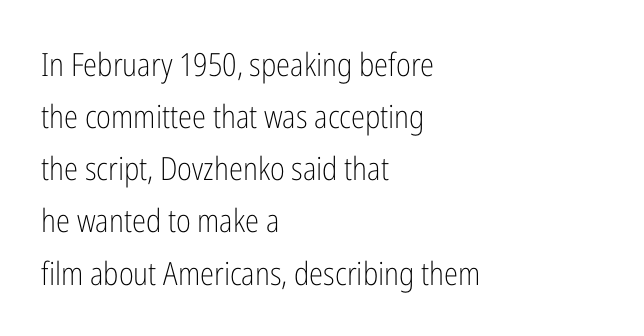
Q: Is the text bold? A: No.
Q: Is the text italic (slanted)? A: No, it is upright.
Q: Is the typeface a serif or a sans-serif typeface? A: Sans-serif.
Q: Is the text underlined? A: No.
Q: How is the paragraph aligned? A: Left-aligned.
Q: Is the spacing between letters normal or unusually wide? A: Normal.
Q: Is the spacing between lines tight, normal or loose? A: Normal.
Q: Width (condensed, normal, or wide)? A: Condensed.
Q: Stroke contrast? A: Low.
Q: x-height? A: Medium.
Q: Monospaced? A: No.
